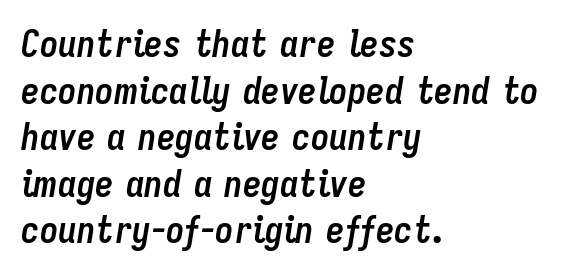
{"italic": "yes", "lean": "right", "slant_degrees": 9, "bold": "yes", "weight": "semibold", "width": "condensed", "stroke_contrast": "low", "x_height": "medium", "monospaced": "no", "underline": "no", "align": "left", "line_spacing": "normal", "line_spacing_ratio": 1.26, "letter_spacing": "normal", "letter_spacing_em": 0.0, "glyph_px": 37}
